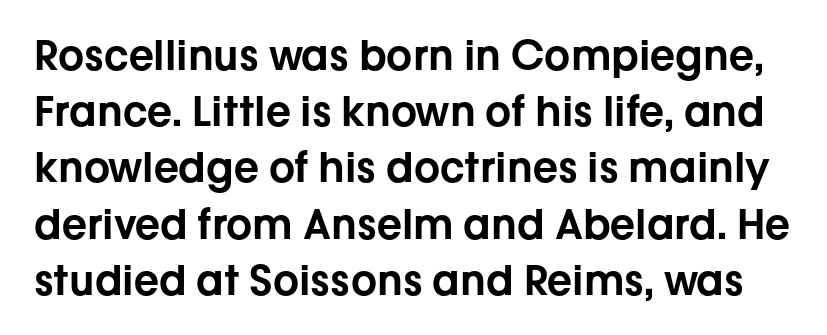
Upright lettering throughout. Check where the strokes stop: nothing finishes them off — pure sans. The words here are not underlined. The space between consecutive lines is moderate.
